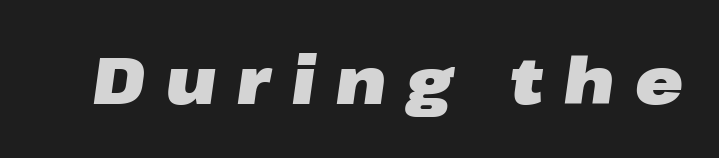
This sample has the flowing, uneven cadence of proportional lettering. Quick note: italic. Each word looks stretched out because of the extra space between its letters. Decoration check: the copy has no underline. Notice how thick the strokes are: this is what a full bold looks like.
